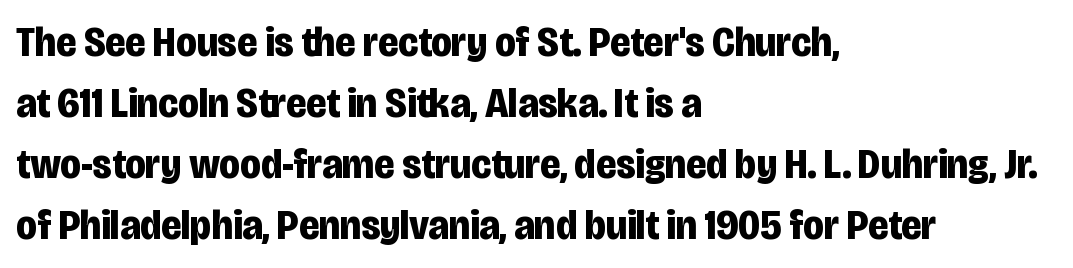
Q: Is the text bold? A: Yes.
Q: Is the text italic (slanted)? A: No, it is upright.
Q: Is the typeface a serif or a sans-serif typeface? A: Sans-serif.
Q: Is the text underlined? A: No.
Q: How is the paragraph aligned? A: Left-aligned.
Q: Is the spacing between letters normal or unusually wide? A: Normal.
Q: Is the spacing between lines tight, normal or loose? A: Normal.
Q: Width (condensed, normal, or wide)? A: Condensed.
Q: Stroke contrast? A: Low.
Q: x-height? A: Large.
Q: Monospaced? A: No.
